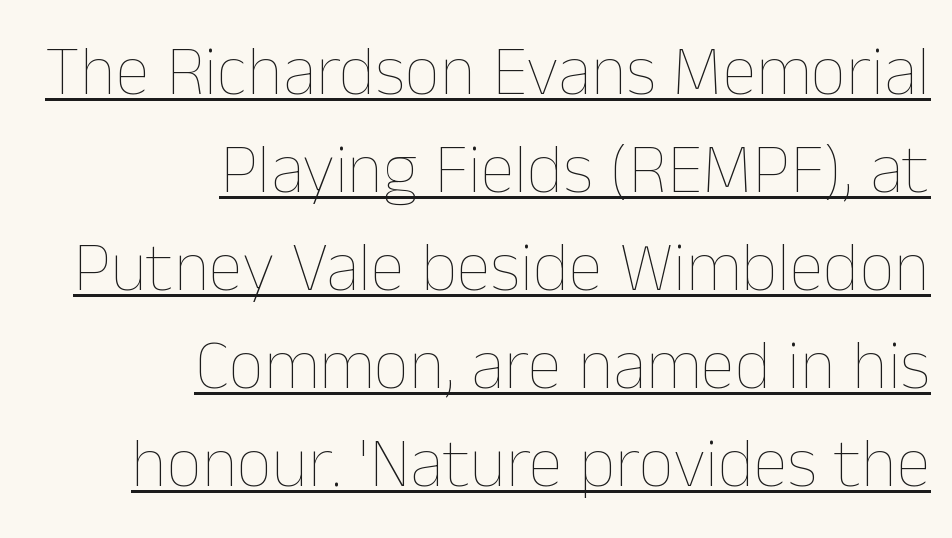
Q: Is the text bold? A: No.
Q: Is the text italic (slanted)? A: No, it is upright.
Q: Is the text underlined? A: Yes.
Q: How is the paragraph aligned? A: Right-aligned.
Q: Is the spacing between letters normal or unusually wide? A: Normal.
Q: Is the spacing between lines tight, normal or loose? A: Normal.
Q: Width (condensed, normal, or wide)? A: Normal.
Q: Stroke contrast? A: Low.
Q: x-height? A: Medium.
Q: Monospaced? A: No.
